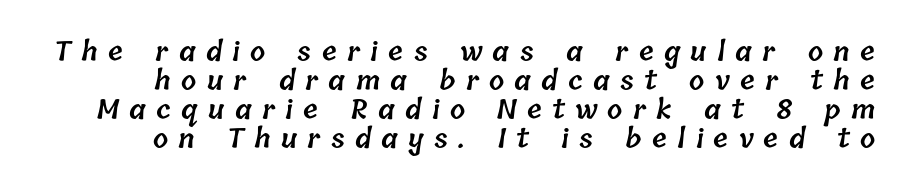
{"bold": "semi", "underline": "no", "line_spacing": "tight", "line_spacing_ratio": 1.07, "letter_spacing": "wide", "letter_spacing_em": 0.38, "glyph_px": 27}
